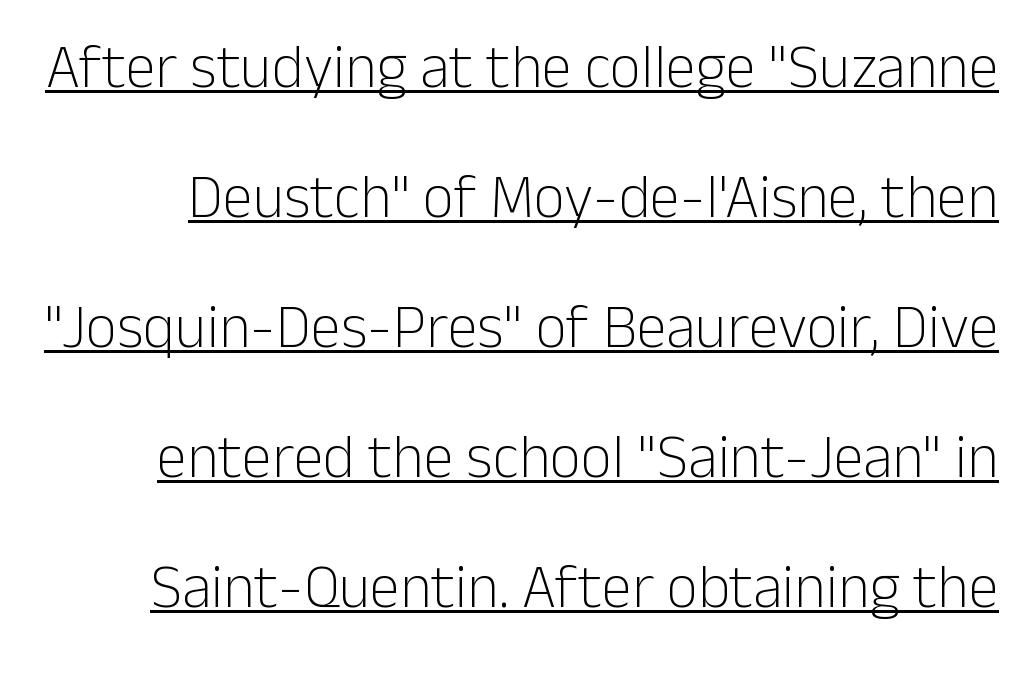
{"serif": "no", "italic": "no", "bold": "no", "weight": "light", "width": "normal", "stroke_contrast": "low", "x_height": "medium", "monospaced": "no", "underline": "yes", "line_spacing": "loose", "line_spacing_ratio": 2.13, "letter_spacing": "normal", "letter_spacing_em": 0.0, "glyph_px": 61}
